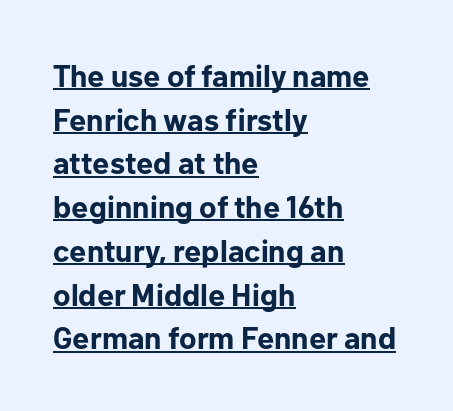
The characters display no serif detailing; their extremities are plain. Honestly, the row spacing looks completely unremarkable. Each line starts at the same left margin while the right side varies. Think of a printed novel: that variable character pitch is what you see here. The string is rendered with underlining switched on. Stroke thickness is high; the sample reads as a true bold.
